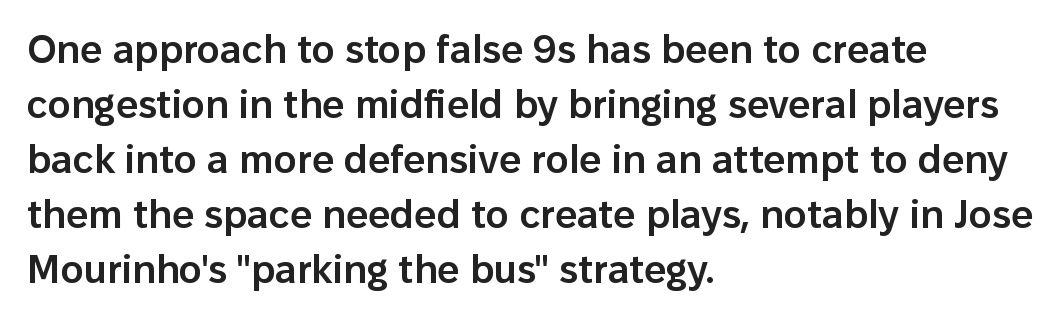
The image shows 39 px semibold sans-serif type, upright; set left-aligned, normal line spacing (1.41x), normal letter spacing, not underlined; low stroke contrast and a medium x-height.
